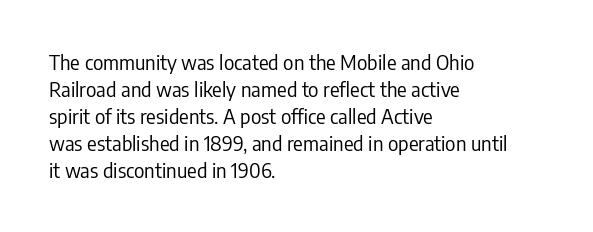
This sample uses an upright cut, with every glyph sitting square on the baseline. Reading down the column, the eye jumps a familiar distance to each next line. The horizontal fit of the characters is conventional and even. This is not heavy type; no bold has been used.
